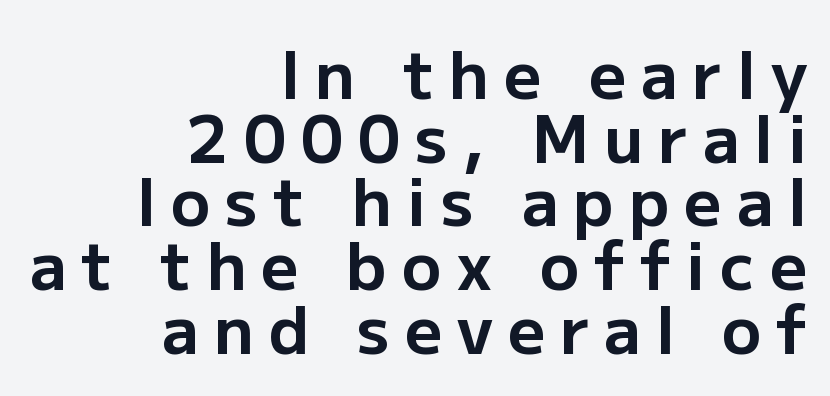
The image shows 65 px bold sans-serif type, upright; set right-aligned, tight line spacing (0.98x), unusually wide letter spacing (+0.23 em), not underlined; low stroke contrast and a medium x-height.
